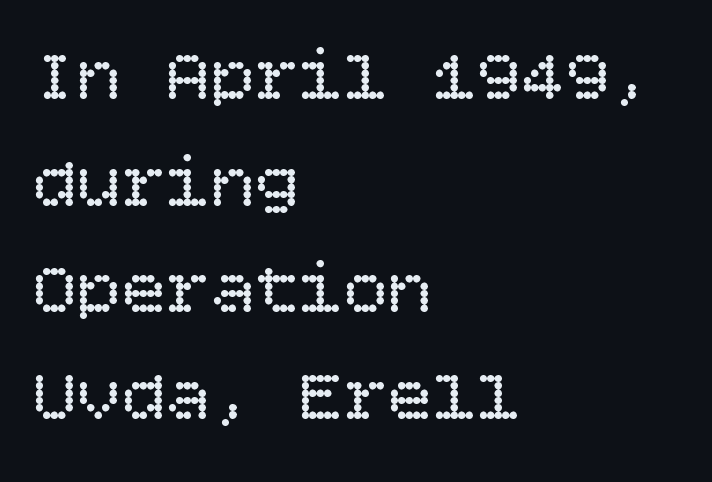
The image shows 74 px regular-weight type, upright; set left-aligned, normal line spacing (1.44x), normal letter spacing, not underlined; low stroke contrast and a large x-height.
